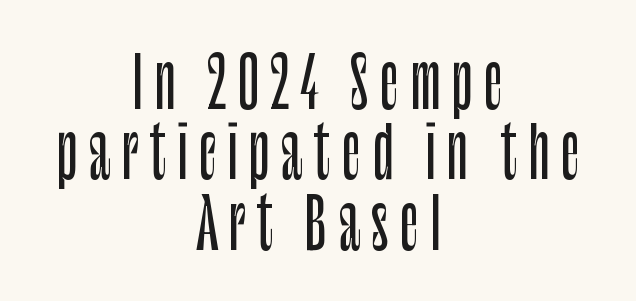
The image shows 69 px condensed sans-serif type, upright; set centered, tight line spacing (1.02x), not underlined; low stroke contrast and a large x-height.
